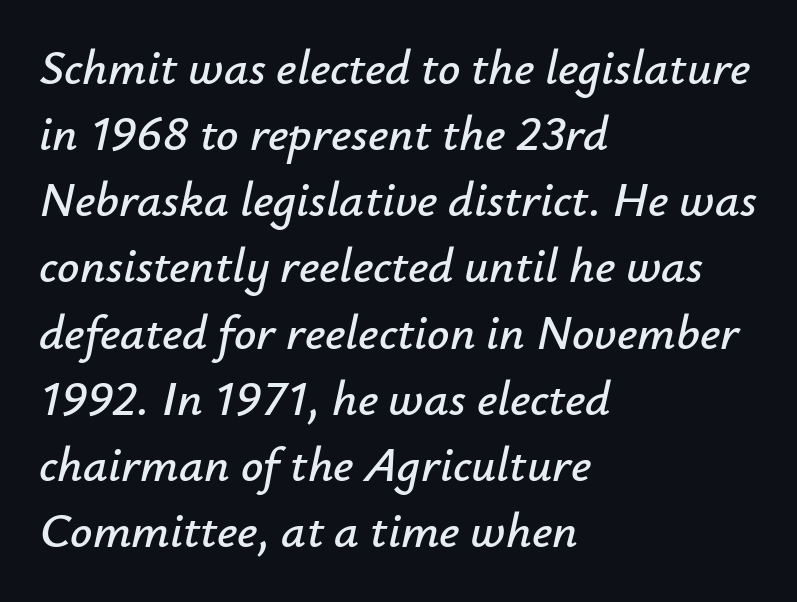
The image shows 49 px text type, italic (leaning right); set left-aligned, normal line spacing (1.35x), normal letter spacing, not underlined; low stroke contrast and a small x-height.
